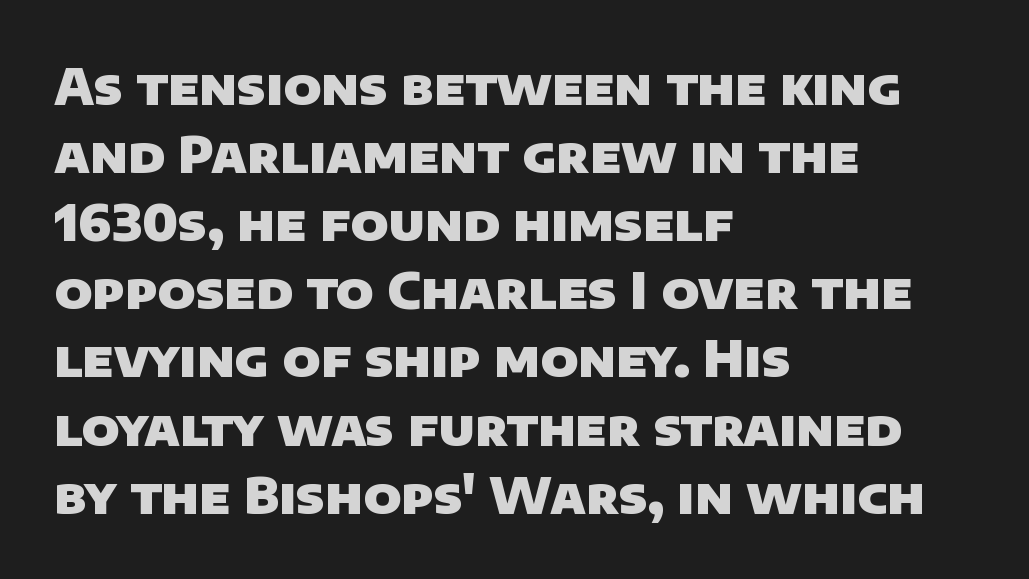
Note the varied advance widths — an 'i' is clearly narrower than an 'm'. Every letter is thick-stroked: bold, no question. The gap between lines stays unmarked. The paragraph shown leans on its left margin. Reading down the column, the eye jumps a familiar distance to each next line. The glyphs in this specimen are sans serif.
